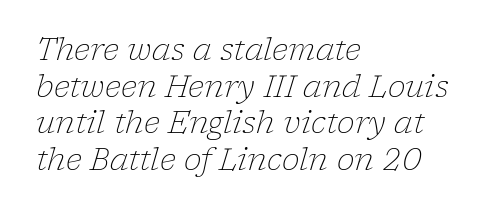
Varying glyph widths throughout — classic text-font behaviour. Type style note: has serifs. Descenders hang freely into open space. Does the lettering tilt? It does — this is italic. Standard letterfit; no display-style spreading of the glyphs.
